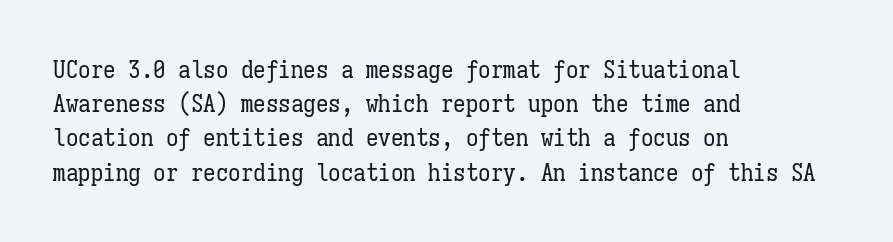
The area under the type is left untouched. A roman cut, with each character standing at attention. Observe the ordinary spacing: letters are neighbours, not strangers. Notice how the passage keeps a crisp vertical edge on the left only.
